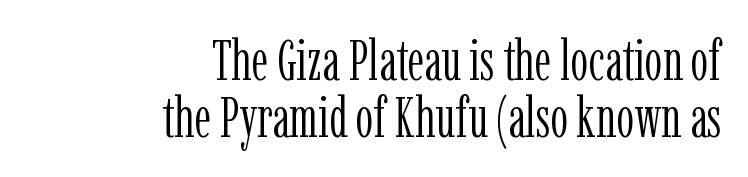
The image shows 56 px light, condensed serif type, upright; set right-aligned, tight line spacing (1.01x), normal letter spacing, not underlined; low stroke contrast and a medium x-height.
